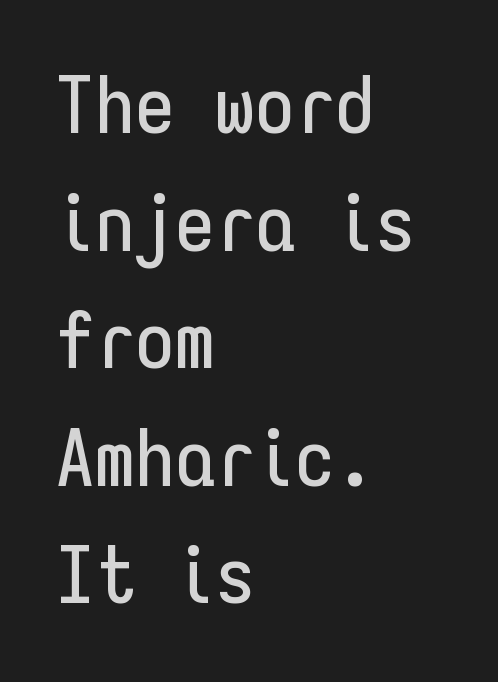
Q: Is the text italic (slanted)? A: No, it is upright.
Q: Is the typeface a serif or a sans-serif typeface? A: Sans-serif.
Q: Is the text underlined? A: No.
Q: How is the paragraph aligned? A: Left-aligned.
Q: Is the spacing between letters normal or unusually wide? A: Normal.
Q: Is the spacing between lines tight, normal or loose? A: Normal.
Q: Width (condensed, normal, or wide)? A: Condensed.
Q: Stroke contrast? A: Low.
Q: x-height? A: Medium.
Q: Monospaced? A: Yes.
